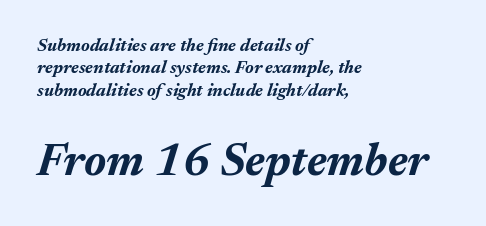
Q: Is the text bold? A: Yes.
Q: Is the text italic (slanted)? A: Yes, it leans right by about 17 degrees.
Q: Is the text underlined? A: No.
Q: How is the paragraph aligned? A: Left-aligned.
Q: Is the spacing between letters normal or unusually wide? A: Normal.
Q: Is the spacing between lines tight, normal or loose? A: Normal.
Q: Which block of text is set in a larger size, the first (top) or the second (bottom)? A: The second (bottom) one.
Q: Width (condensed, normal, or wide)? A: Normal.
Q: Stroke contrast? A: Medium.
Q: x-height? A: Medium.
Q: Monospaced? A: No.
